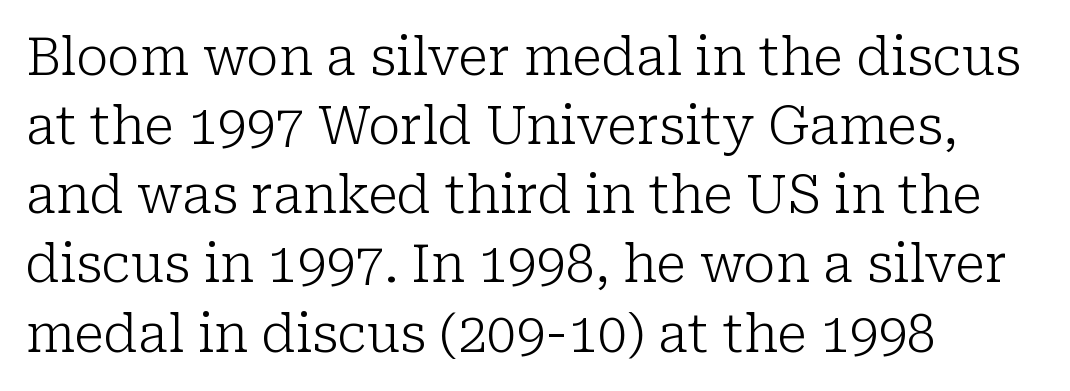
{"serif": "yes", "italic": "no", "bold": "no", "weight": "light", "width": "normal", "stroke_contrast": "low", "x_height": "medium", "monospaced": "no", "underline": "no", "align": "left", "line_spacing": "normal", "line_spacing_ratio": 1.33, "letter_spacing": "normal", "letter_spacing_em": 0.0, "glyph_px": 52}
